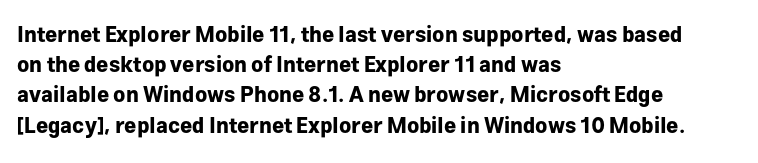
The image shows 21 px bold type, upright; set left-aligned, normal line spacing (1.44x), normal letter spacing, not underlined.
